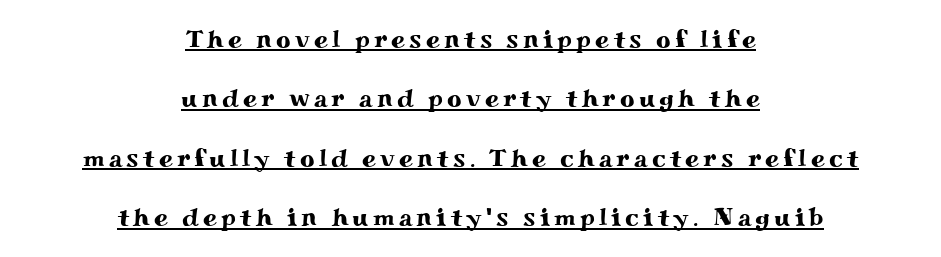
The image shows 25 px text type, upright; set centered, loose line spacing (2.38x), underlined.
